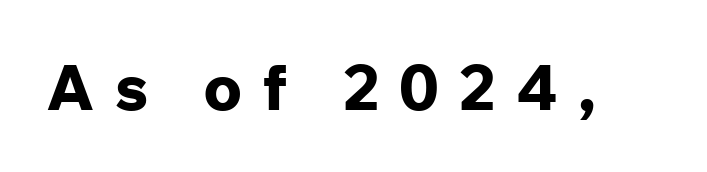
Display-style spreading of the glyphs; the letterfit is very open. Decoration check: the copy has no underline. Unlike a traditional serif, this face leaves its strokes unadorned. Here the designer chose a conventional face with non-uniform glyph widths.
